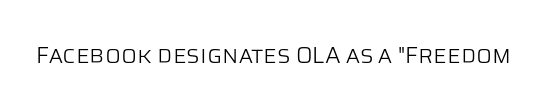
The type is set solid horizontally, with unmodified tracking. Words float on clear page, feet unadorned. A quiet, ordinary-to-light weight characterises the typeface. The type sits square on the baseline with zero lean.
